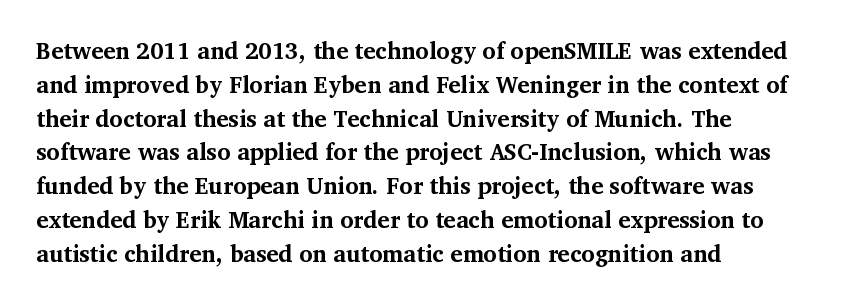
{"italic": "no", "bold": "yes", "underline": "no", "align": "left", "line_spacing": "normal", "line_spacing_ratio": 1.47, "letter_spacing": "normal", "letter_spacing_em": 0.0, "glyph_px": 23}
